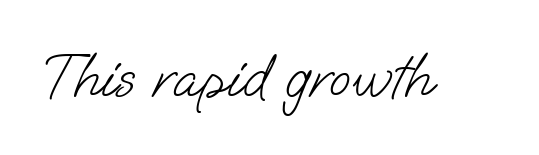
{"serif": "no", "bold": "no", "weight": "light", "width": "normal", "stroke_contrast": "low", "x_height": "small", "monospaced": "no", "underline": "no", "letter_spacing": "normal", "letter_spacing_em": 0.0, "glyph_px": 62}
